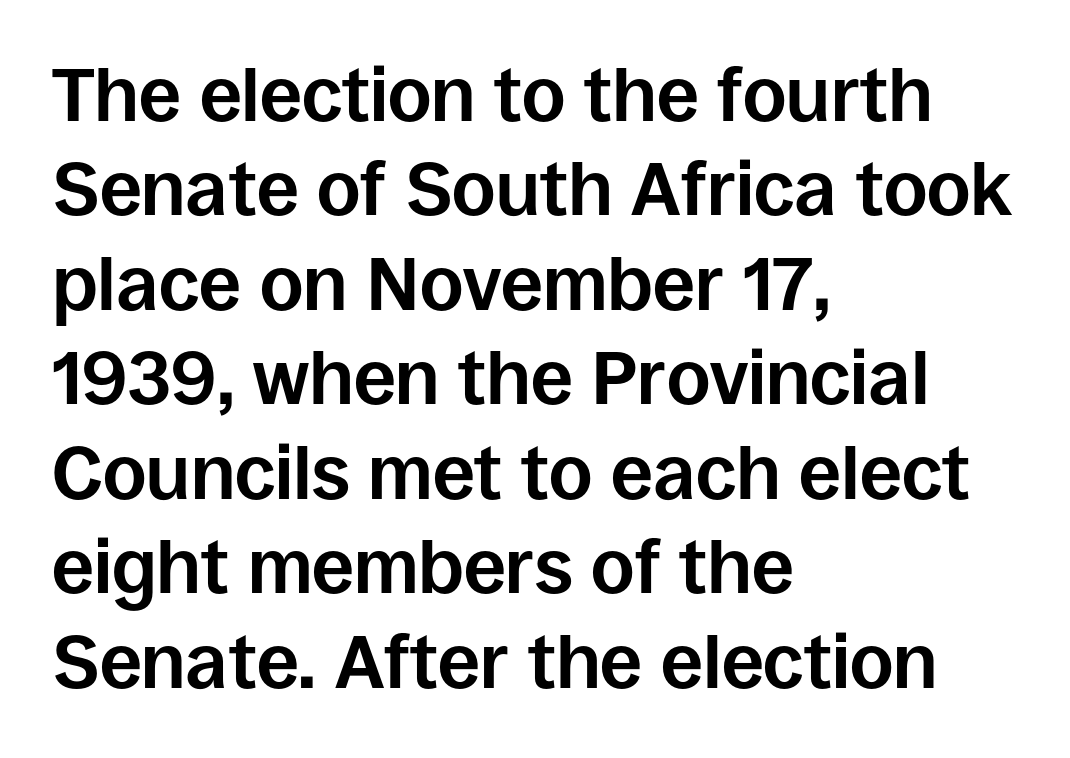
{"serif": "no", "italic": "no", "bold": "yes", "weight": "bold", "width": "normal", "stroke_contrast": "low", "x_height": "large", "monospaced": "no", "underline": "no", "align": "left", "line_spacing": "normal", "line_spacing_ratio": 1.26, "letter_spacing": "normal", "letter_spacing_em": 0.0, "glyph_px": 75}
